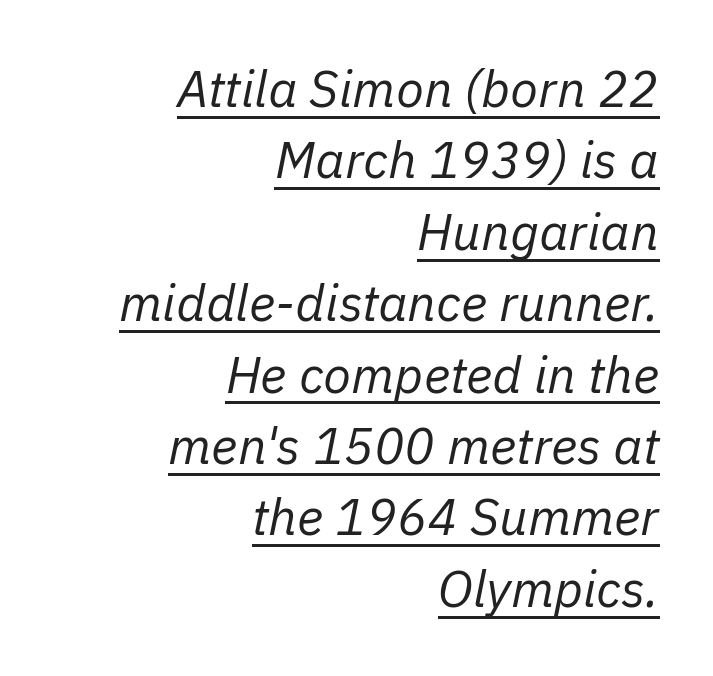
Q: Is the text bold? A: No.
Q: Is the text italic (slanted)? A: Yes, it leans right by about 11 degrees.
Q: Is the text underlined? A: Yes.
Q: How is the paragraph aligned? A: Right-aligned.
Q: Is the spacing between letters normal or unusually wide? A: Normal.
Q: Is the spacing between lines tight, normal or loose? A: Normal.
Q: Width (condensed, normal, or wide)? A: Normal.
Q: Stroke contrast? A: Low.
Q: x-height? A: Medium.
Q: Monospaced? A: No.
